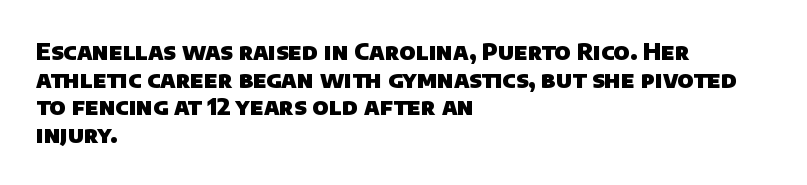
{"bold": "yes", "underline": "no", "align": "left", "line_spacing_ratio": 1.2, "letter_spacing": "normal", "letter_spacing_em": 0.0, "glyph_px": 23}
